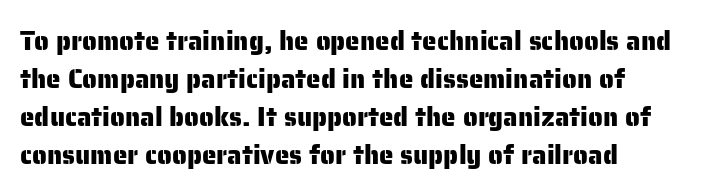
{"italic": "no", "underline": "no", "align": "left", "line_spacing": "normal", "line_spacing_ratio": 1.46, "letter_spacing": "normal", "letter_spacing_em": 0.0, "glyph_px": 26}
